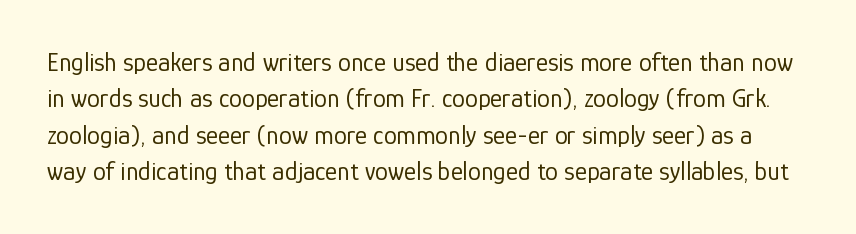
Look at the tracking — it's just the regular setting, nothing added. A quiet, ordinary-to-light weight characterises the typeface. The area under the type is left untouched. This sample keeps an unexceptional amount of space between lines.
